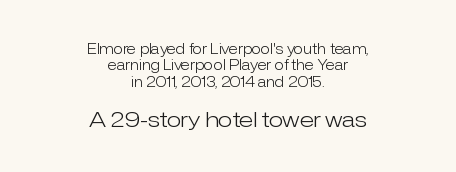
{"italic": "no", "bold": "no", "underline": "no", "align": "center", "line_spacing_ratio": 1.17, "letter_spacing": "normal", "letter_spacing_em": 0.0, "larger_block": "second", "size_ratio": 1.5, "glyph_px": 21}
